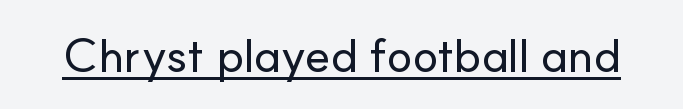
{"serif": "no", "italic": "no", "width": "normal", "stroke_contrast": "low", "x_height": "small", "monospaced": "no", "underline": "yes", "letter_spacing": "normal", "letter_spacing_em": 0.0, "glyph_px": 48}
